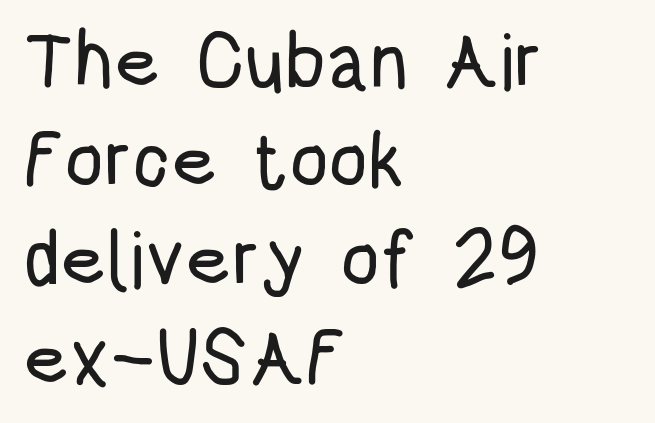
You could call the tracking neutral — neither tight nor loose. Italic: no, the glyphs are upright roman. Regarding leading, the lines here are spaced in the standard way. Where is the straight margin? On the left. A typesetter would label this face a sans.
